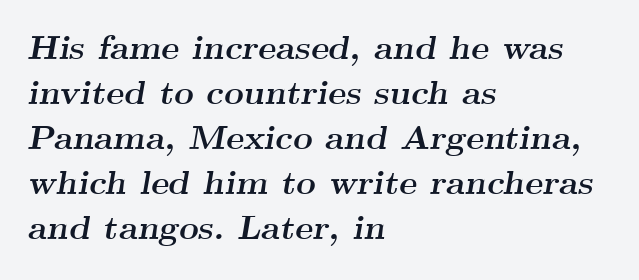
Q: Is the text bold? A: Yes.
Q: Is the text italic (slanted)? A: Yes, it leans right by about 9 degrees.
Q: Is the typeface a serif or a sans-serif typeface? A: Serif.
Q: Is the text underlined? A: No.
Q: How is the paragraph aligned? A: Left-aligned.
Q: Is the spacing between letters normal or unusually wide? A: Normal.
Q: Is the spacing between lines tight, normal or loose? A: Normal.
Q: Width (condensed, normal, or wide)? A: Wide.
Q: Stroke contrast? A: Medium.
Q: x-height? A: Small.
Q: Monospaced? A: No.
